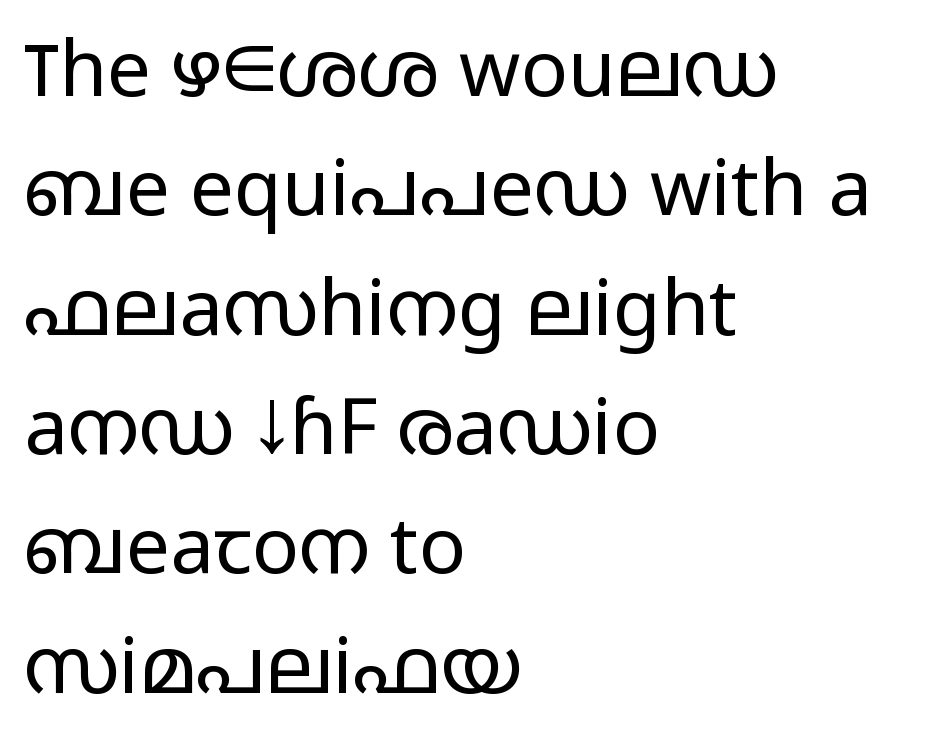
{"serif": "no", "italic": "no", "bold": "no", "weight": "light", "width": "wide", "stroke_contrast": "low", "x_height": "medium", "monospaced": "no", "underline": "no", "align": "left", "line_spacing": "normal", "line_spacing_ratio": 1.53, "letter_spacing": "normal", "letter_spacing_em": 0.0, "glyph_px": 78}
